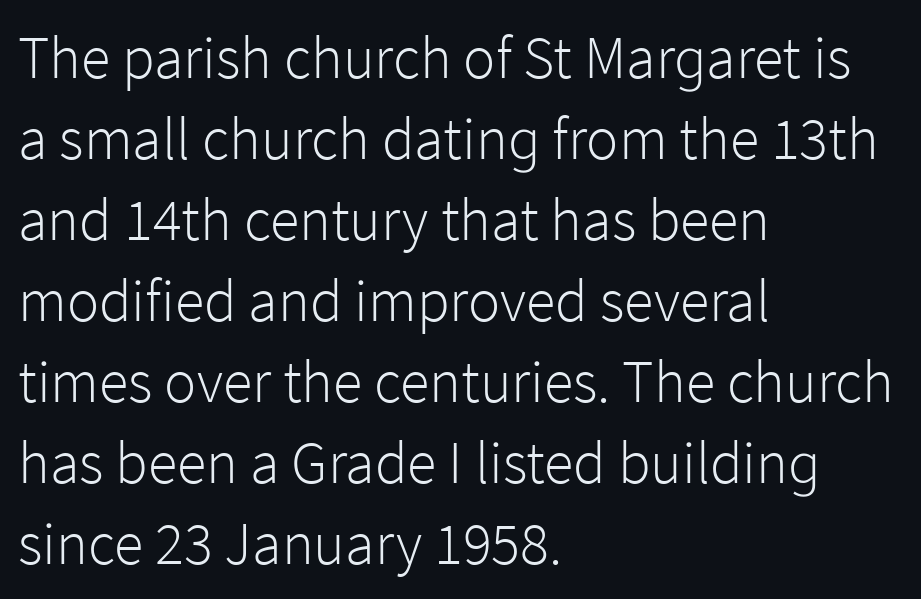
Heft: none added — not bold. The rendering shows plain stroke endings on the letterforms — a sans-serif design. Glyph-to-glyph distance matches everyday printed text. Here the designer chose a conventional face with non-uniform glyph widths. Typeset ragged right — the left edge is the straight one. This rendering features lettering with no underline.
